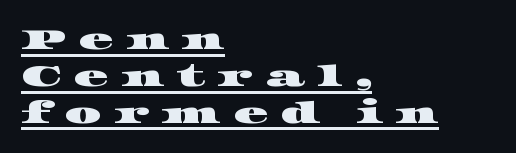
Where is the straight margin? On the left. Check the space under the baseline: a stroke is drawn there. In terms of letterform style, serifs are clearly present. Is this a fixed-width face? No — the glyphs have proportional, varying widths. Quick note: interline space is typical.
